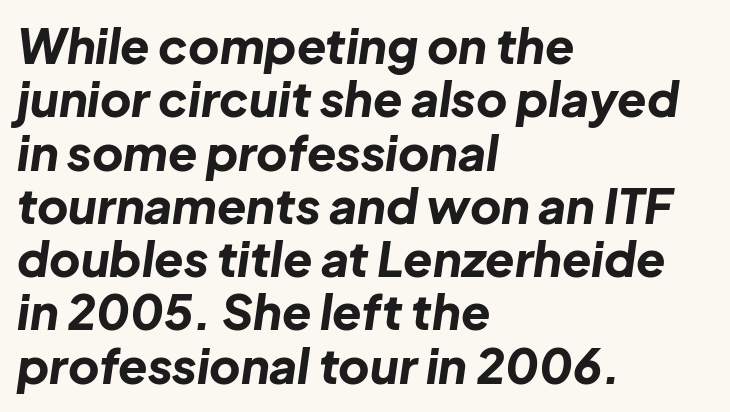
The image shows 48 px bold type, italic (leaning right); set left-aligned, tight line spacing (1.11x), normal letter spacing, not underlined; low stroke contrast and a medium x-height.
